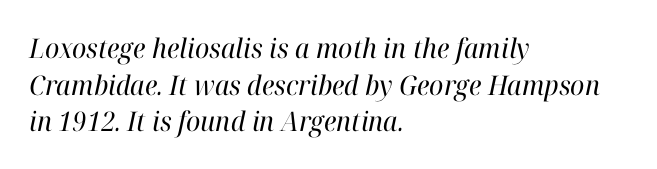
Quick note: underline off. The passage shown has conventional tracking throughout. Is the type heavy? It reads as light-to-regular instead. Slant detected: the letters are inclined. Vertically, the passage feels balanced, rows spaced as you'd expect. Casual observation: everything's shoved over to the left.
